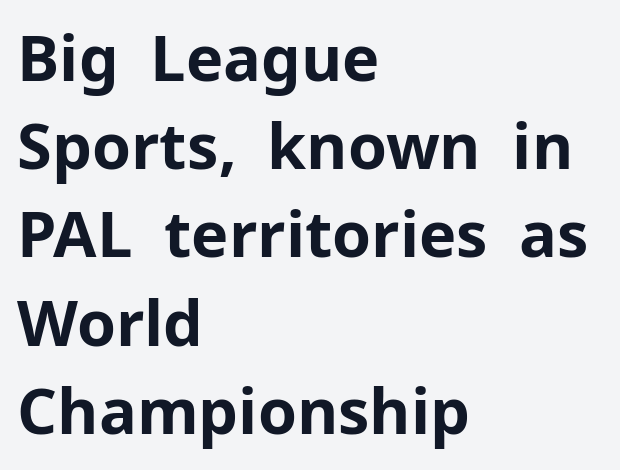
Q: Is the text bold? A: Yes.
Q: Is the text italic (slanted)? A: No, it is upright.
Q: Is the typeface a serif or a sans-serif typeface? A: Sans-serif.
Q: Is the text underlined? A: No.
Q: How is the paragraph aligned? A: Left-aligned.
Q: Is the spacing between letters normal or unusually wide? A: Normal.
Q: Is the spacing between lines tight, normal or loose? A: Normal.
Q: Width (condensed, normal, or wide)? A: Normal.
Q: Stroke contrast? A: Low.
Q: x-height? A: Medium.
Q: Monospaced? A: No.
